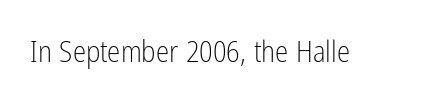
The image shows 30 px light, condensed sans-serif type, upright; set normal letter spacing, not underlined; low stroke contrast and a medium x-height.
